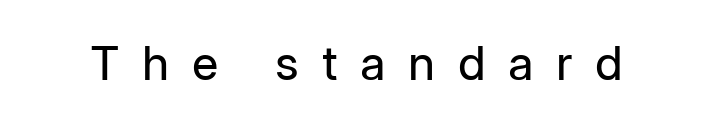
The image shows 47 px regular-weight sans-serif type, upright; set unusually wide letter spacing (+0.48 em), not underlined; low stroke contrast and a medium x-height.
